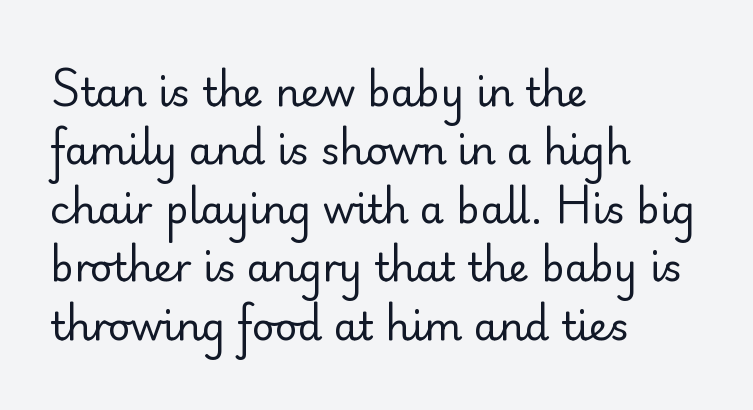
The image shows 39 px regular-weight sans-serif type, upright; set left-aligned, normal line spacing (1.5x), normal letter spacing, not underlined; low stroke contrast and a small x-height.
